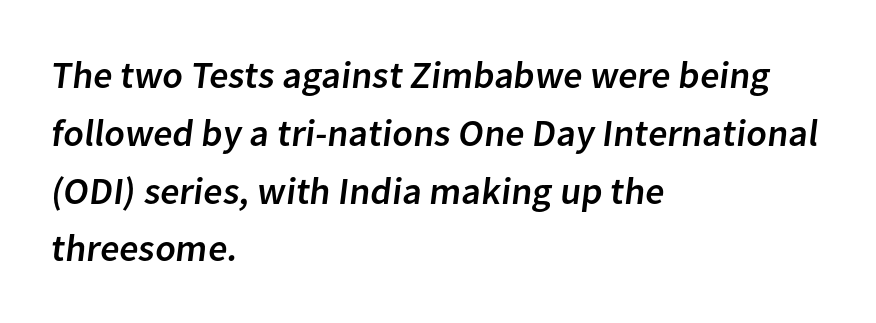
The image shows 38 px sans-serif type; set left-aligned, normal line spacing (1.52x), normal letter spacing, not underlined; low stroke contrast and a medium x-height.
